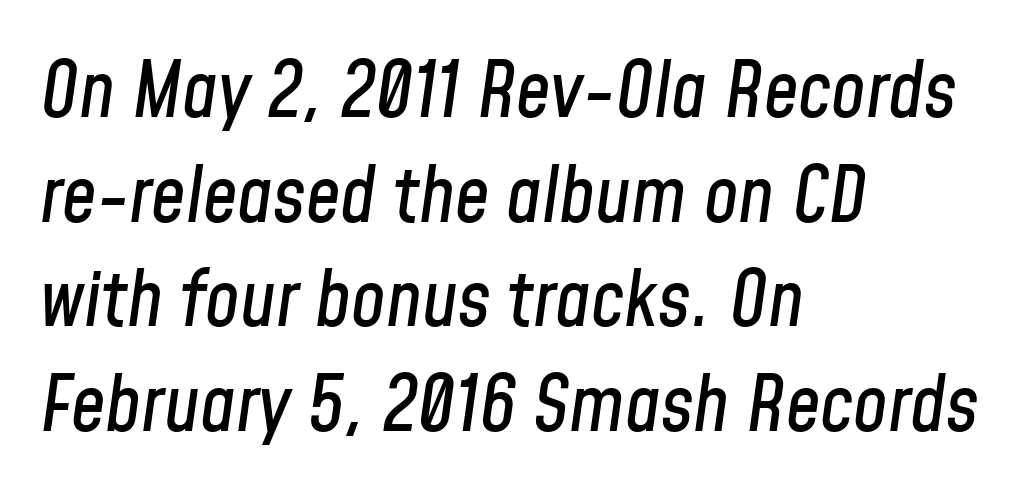
The image shows 77 px condensed type, italic (leaning right); set left-aligned, normal line spacing (1.36x), normal letter spacing, not underlined; low stroke contrast and a medium x-height.
